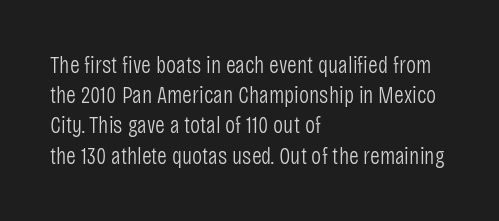
The weight would be labelled regular, book, light, or lighter still. Every stem runs plumb, perpendicular to the baseline. Descender tails drop into unmarked territory. One glance says typical: line gaps are just what's usual.
